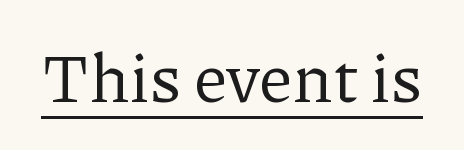
The image shows 68 px regular-weight serif type, upright; set normal letter spacing, underlined; low stroke contrast and a medium x-height.
